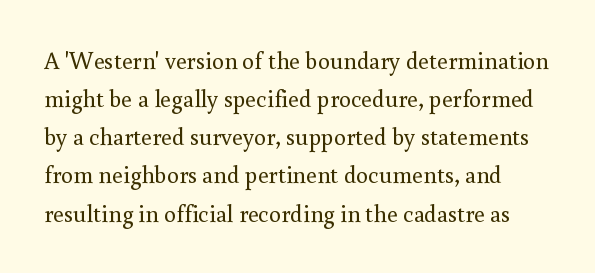
{"italic": "no", "bold": "no", "underline": "no", "line_spacing": "normal", "line_spacing_ratio": 1.59, "letter_spacing": "normal", "letter_spacing_em": 0.0, "glyph_px": 24}
